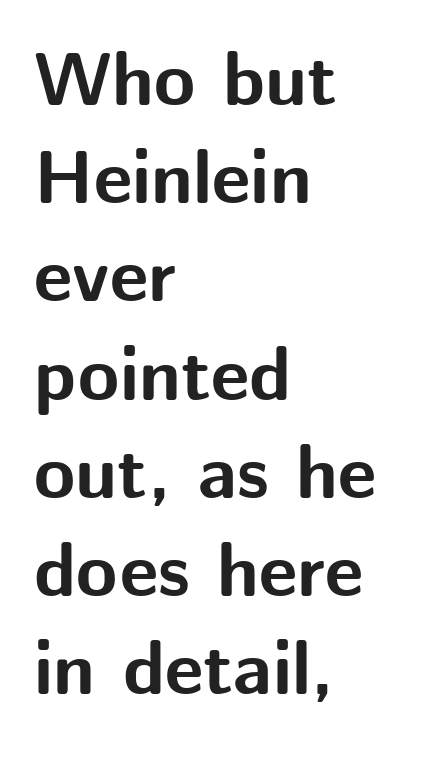
{"serif": "no", "italic": "no", "bold": "yes", "weight": "bold", "width": "normal", "stroke_contrast": "medium", "x_height": "medium", "monospaced": "no", "underline": "no", "align": "left", "line_spacing": "normal", "line_spacing_ratio": 1.31, "letter_spacing": "normal", "letter_spacing_em": 0.0, "glyph_px": 75}
